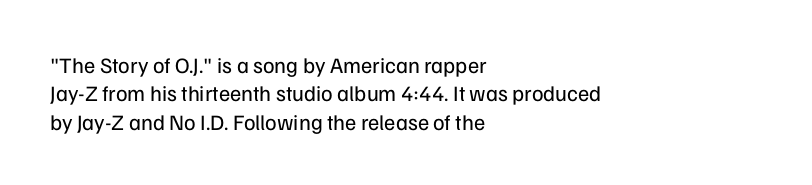
The image shows 22 px text type, upright; set left-aligned, normal line spacing (1.29x), normal letter spacing, not underlined.
